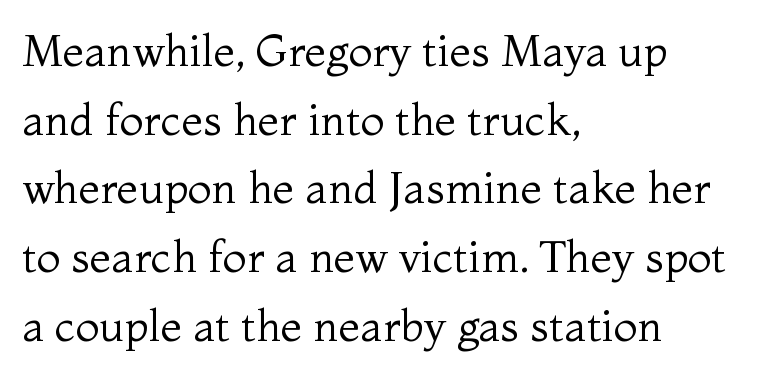
{"serif": "yes", "italic": "no", "bold": "no", "weight": "regular", "width": "normal", "stroke_contrast": "medium", "x_height": "medium", "monospaced": "no", "underline": "no", "align": "left", "line_spacing": "normal", "line_spacing_ratio": 1.56, "letter_spacing": "normal", "letter_spacing_em": 0.0, "glyph_px": 44}
